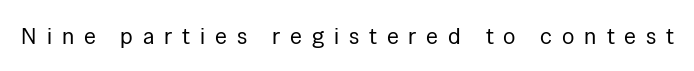
The image shows 23 px text type, upright; set unusually wide letter spacing (+0.43 em), not underlined.
